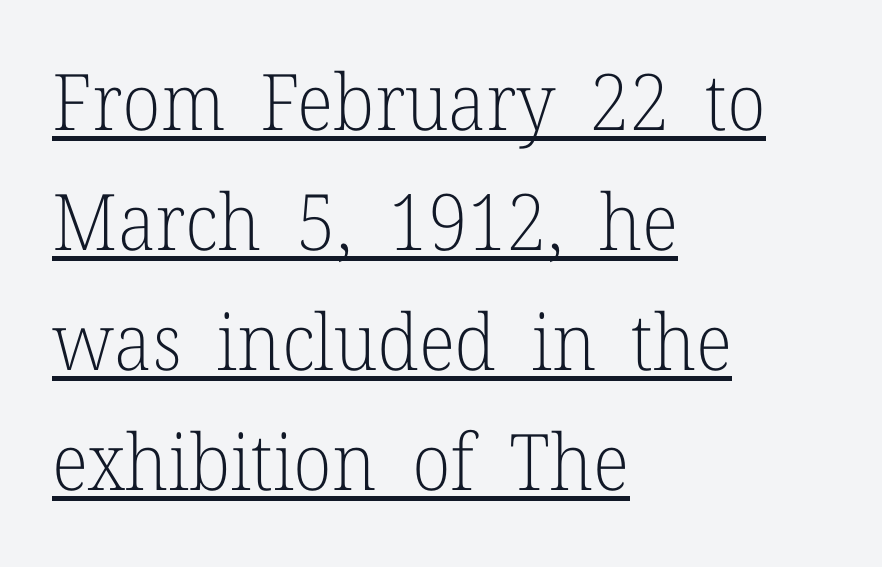
A rule runs beneath these lines of type. This sample has the flowing, uneven cadence of proportional lettering. Note: serifs present on the glyphs. Honestly, the row spacing looks completely unremarkable. A typesetter would mark this as roman, not italic.
